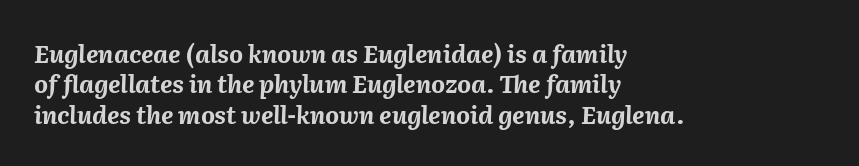
Q: Is the text bold? A: Yes.
Q: Is the text italic (slanted)? A: Yes, it leans right by about 2 degrees.
Q: Is the text underlined? A: No.
Q: How is the paragraph aligned? A: Left-aligned.
Q: Is the spacing between letters normal or unusually wide? A: Normal.
Q: Is the spacing between lines tight, normal or loose? A: Normal.
